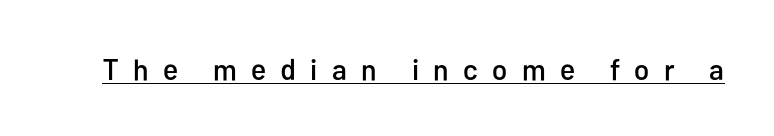
Q: Is the text italic (slanted)? A: No, it is upright.
Q: Is the typeface a serif or a sans-serif typeface? A: Sans-serif.
Q: Is the text underlined? A: Yes.
Q: Is the spacing between letters normal or unusually wide? A: Unusually wide.
Q: Width (condensed, normal, or wide)? A: Condensed.
Q: Stroke contrast? A: Low.
Q: x-height? A: Medium.
Q: Monospaced? A: No.
